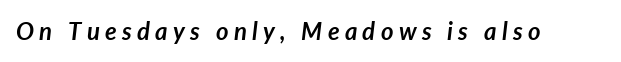
{"italic": "yes", "lean": "right", "slant_degrees": 7, "bold": "yes", "underline": "no", "letter_spacing": "wide", "letter_spacing_em": 0.22, "glyph_px": 24}
